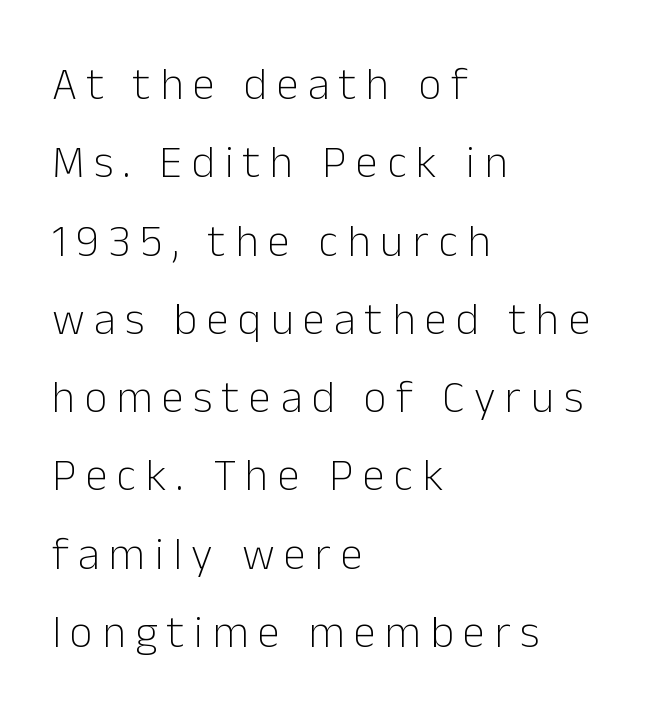
{"serif": "no", "italic": "no", "bold": "no", "weight": "light", "width": "normal", "stroke_contrast": "low", "x_height": "medium", "monospaced": "no", "underline": "no", "align": "left", "line_spacing_ratio": 1.74, "letter_spacing": "wide", "letter_spacing_em": 0.21, "glyph_px": 45}
